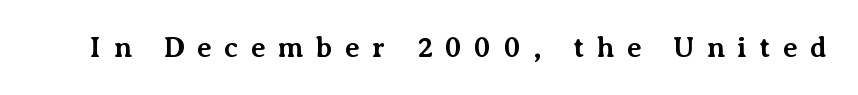
The image shows 29 px bold serif type, upright; set unusually wide letter spacing (+0.42 em), not underlined; medium stroke contrast and a medium x-height.
